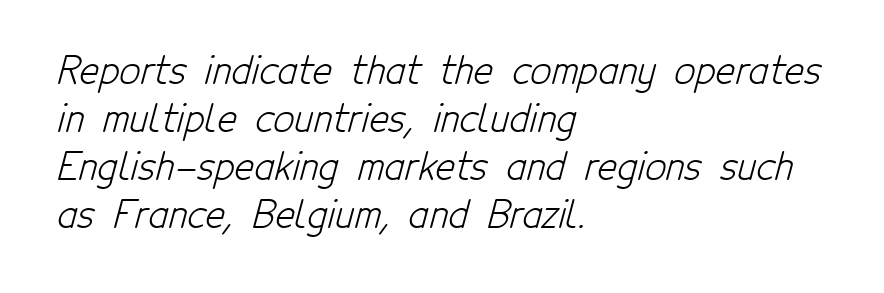
{"serif": "no", "bold": "no", "weight": "light", "width": "condensed", "stroke_contrast": "low", "x_height": "medium", "monospaced": "no", "underline": "no", "align": "left", "line_spacing": "normal", "line_spacing_ratio": 1.3, "letter_spacing": "normal", "letter_spacing_em": 0.0, "glyph_px": 37}
